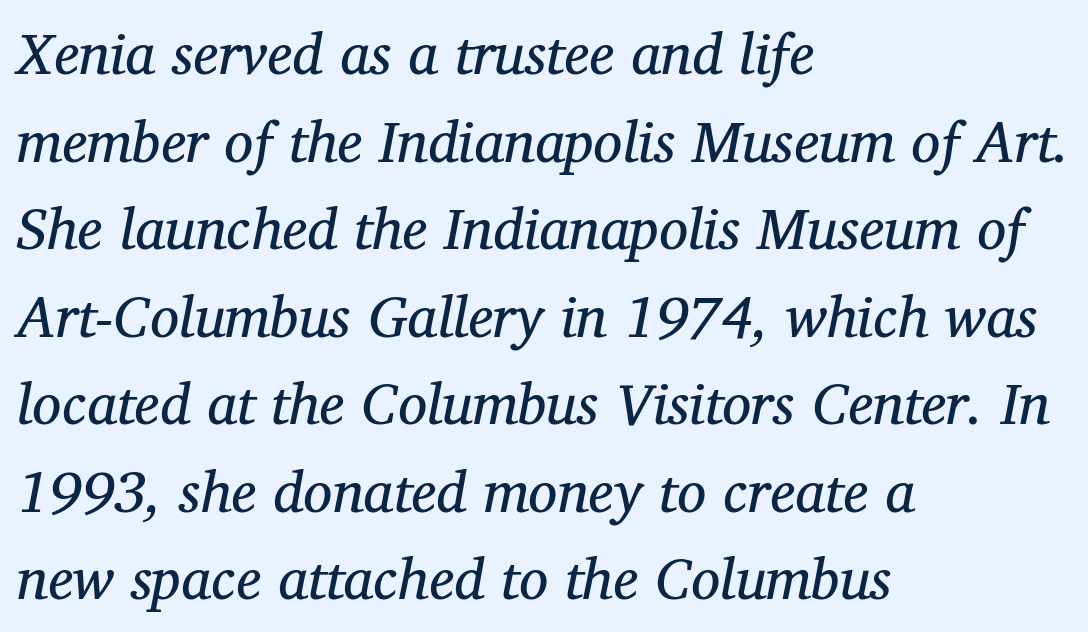
I'd call this a serif setting — the letters wear small feet. One glance says typical: line gaps are just what's usual. Compared with typical body copy, the letter spacing here is the same. The passage shown is typed in a proportional face where columns would drift.
